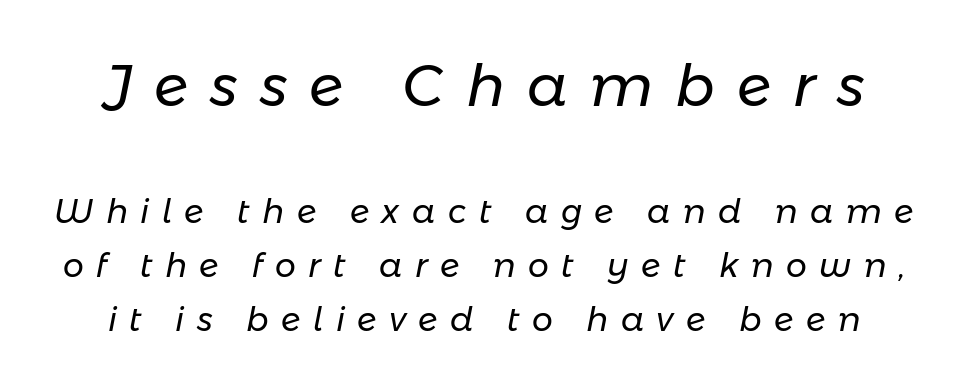
Q: Is the text bold? A: No.
Q: Is the text italic (slanted)? A: Yes, it leans right by about 11 degrees.
Q: Is the text underlined? A: No.
Q: Is the spacing between letters normal or unusually wide? A: Unusually wide.
Q: Is the spacing between lines tight, normal or loose? A: Normal.
Q: Which block of text is set in a larger size, the first (top) or the second (bottom)? A: The first (top) one.
Q: Width (condensed, normal, or wide)? A: Normal.
Q: Stroke contrast? A: Low.
Q: x-height? A: Medium.
Q: Monospaced? A: No.
